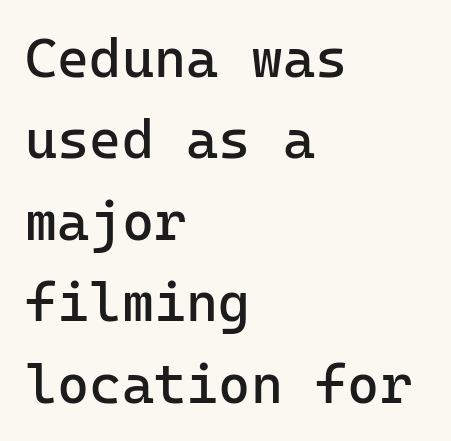
Are there feet on the stems? There aren't — it's a sans. This sample uses an upright cut, with every glyph sitting square on the baseline. Is the stroke heavy? The answer is a plain regular-or-lighter. Descenders are the only things crossing below the line. Spacing verdict: monospaced, one width for all characters.
